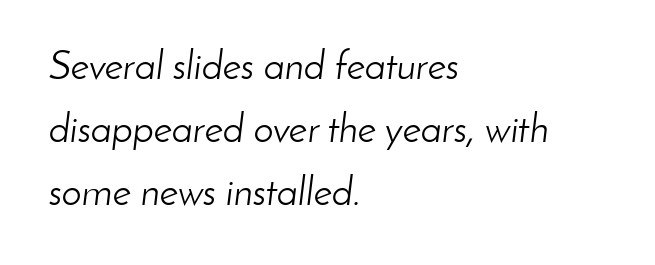
{"italic": "yes", "lean": "right", "slant_degrees": 8, "bold": "no", "weight": "light", "width": "normal", "stroke_contrast": "low", "x_height": "small", "monospaced": "no", "underline": "no", "align": "left", "line_spacing": "normal", "line_spacing_ratio": 1.58, "letter_spacing": "normal", "letter_spacing_em": 0.0, "glyph_px": 40}
